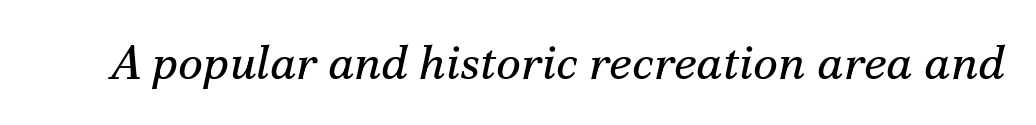
The image shows 48 px regular-weight serif type, italic (leaning right); set normal letter spacing, not underlined; medium stroke contrast and a small x-height.
